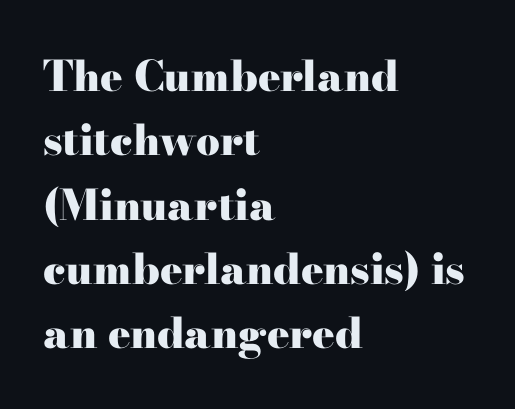
The image shows 42 px heavy, wide serif type, upright; set left-aligned, normal line spacing (1.53x), normal letter spacing, not underlined; high stroke contrast and a small x-height.
